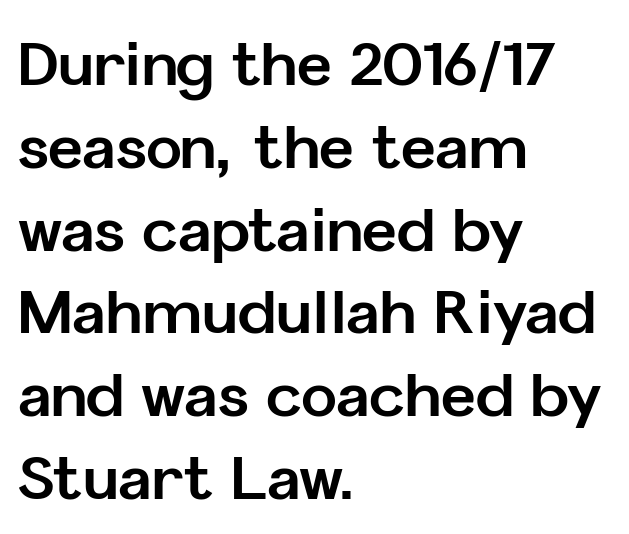
The image shows 60 px bold sans-serif type, upright; set left-aligned, normal line spacing (1.38x), normal letter spacing, not underlined; low stroke contrast and a medium x-height.
